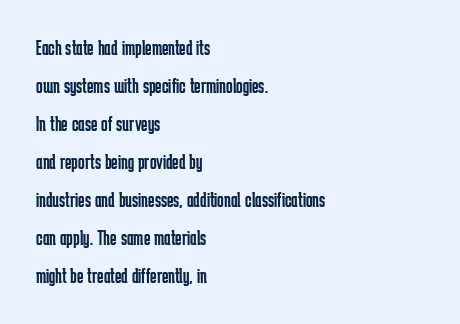
Q: Is the text bold? A: No.
Q: Is the text italic (slanted)? A: No, it is upright.
Q: Is the text underlined? A: No.
Q: How is the paragraph aligned? A: Left-aligned.
Q: Is the spacing between letters normal or unusually wide? A: Normal.
